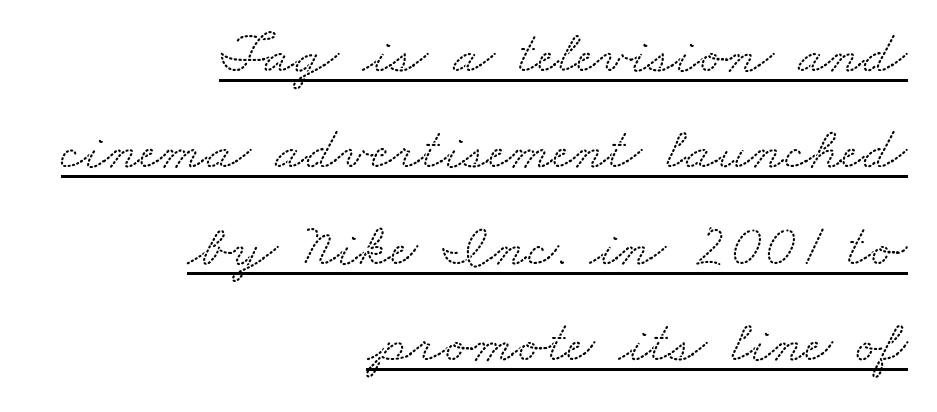
Q: Is the text underlined? A: Yes.
Q: How is the paragraph aligned? A: Right-aligned.
Q: Is the spacing between letters normal or unusually wide? A: Normal.
Q: Is the spacing between lines tight, normal or loose? A: Normal.
Q: Width (condensed, normal, or wide)? A: Wide.
Q: Stroke contrast? A: Low.
Q: x-height? A: Small.
Q: Monospaced? A: No.
